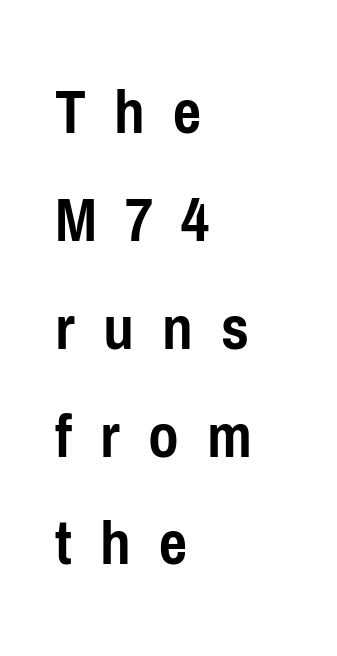
These words are printed bold, with thick strokes throughout. Style check: upright. Left-aligned paragraph, ragged on the right. Are there feet on the stems? There aren't — it's a sans. Look at the tracking — it's clearly loosened, letters drifting apart.
